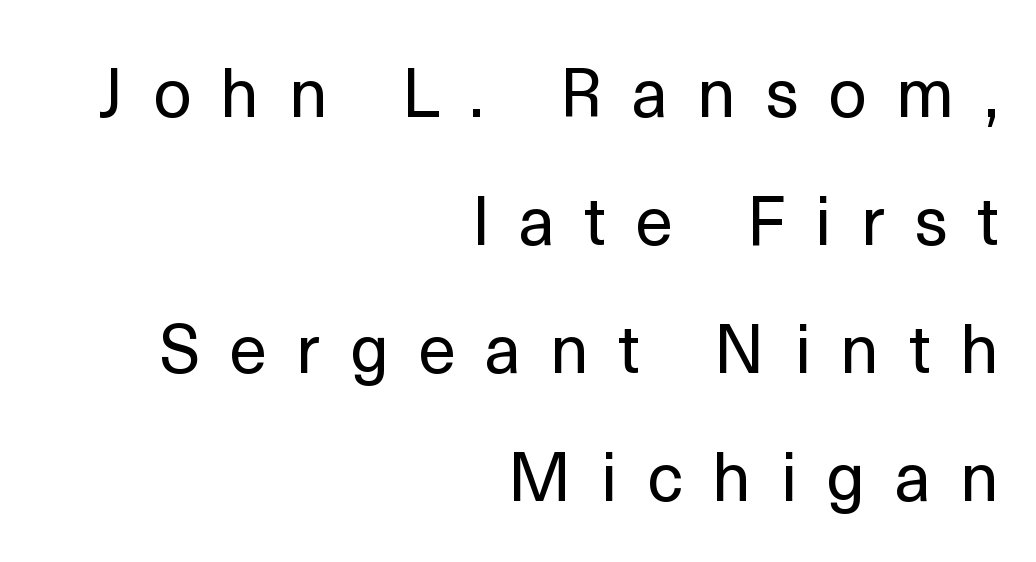
{"serif": "no", "italic": "no", "bold": "no", "weight": "regular", "width": "normal", "x_height": "medium", "monospaced": "no", "underline": "no", "align": "right", "line_spacing_ratio": 1.88, "letter_spacing": "wide", "letter_spacing_em": 0.43, "glyph_px": 68}
